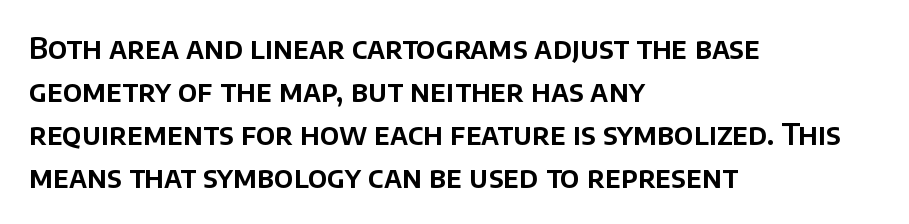
Every row of glyphs begins at an identical x-position on the left. Nothing sits at the stroke ends, so this counts as sans-serif. Here the designer chose a conventional face with non-uniform glyph widths. Characters remain perfectly vertical along every line.
